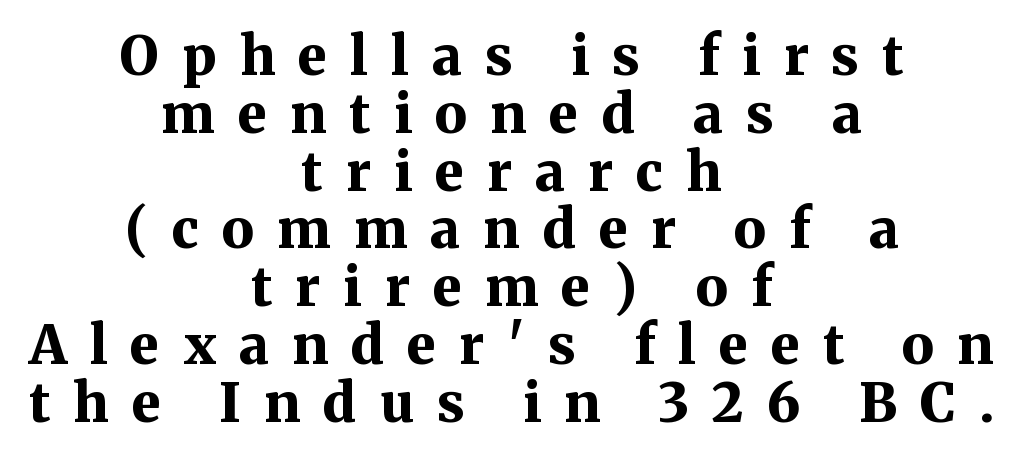
Q: Is the text bold? A: Yes.
Q: Is the text italic (slanted)? A: No, it is upright.
Q: Is the typeface a serif or a sans-serif typeface? A: Serif.
Q: Is the text underlined? A: No.
Q: How is the paragraph aligned? A: Centered.
Q: Is the spacing between letters normal or unusually wide? A: Unusually wide.
Q: Is the spacing between lines tight, normal or loose? A: Tight.
Q: Width (condensed, normal, or wide)? A: Normal.
Q: Stroke contrast? A: Medium.
Q: x-height? A: Medium.
Q: Monospaced? A: No.
